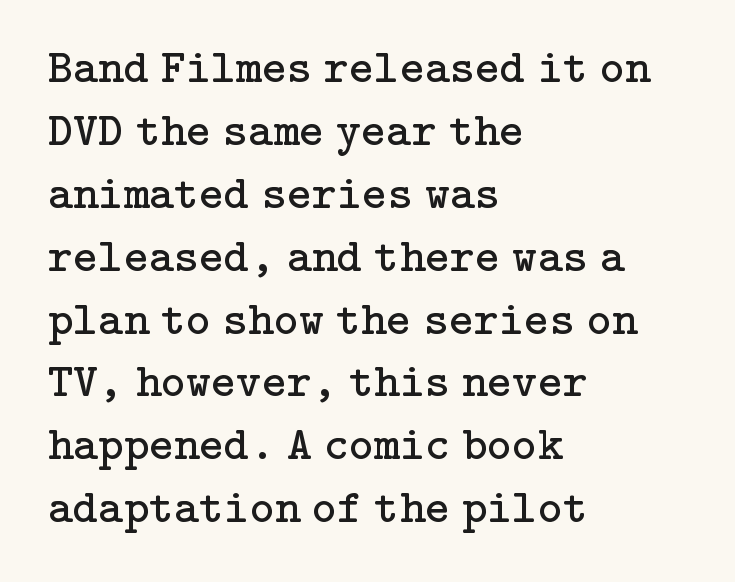
Q: Is the text bold? A: No.
Q: Is the text italic (slanted)? A: No, it is upright.
Q: Is the typeface a serif or a sans-serif typeface? A: Serif.
Q: Is the text underlined? A: No.
Q: How is the paragraph aligned? A: Left-aligned.
Q: Is the spacing between letters normal or unusually wide? A: Normal.
Q: Is the spacing between lines tight, normal or loose? A: Normal.
Q: Width (condensed, normal, or wide)? A: Normal.
Q: Stroke contrast? A: Low.
Q: x-height? A: Medium.
